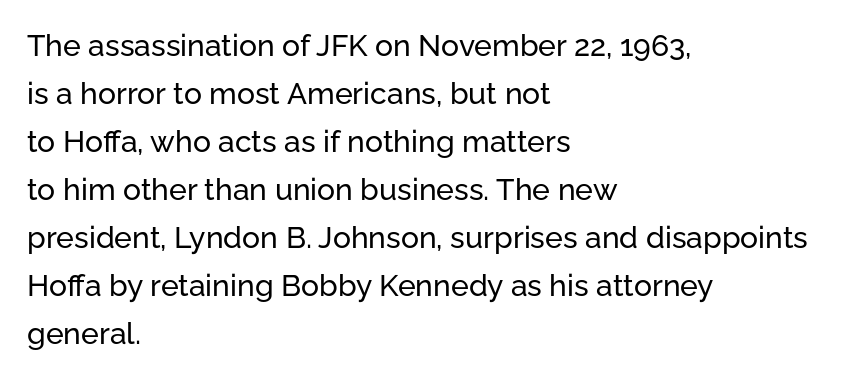
Q: Is the text italic (slanted)? A: No, it is upright.
Q: Is the typeface a serif or a sans-serif typeface? A: Sans-serif.
Q: Is the text underlined? A: No.
Q: How is the paragraph aligned? A: Left-aligned.
Q: Is the spacing between letters normal or unusually wide? A: Normal.
Q: Is the spacing between lines tight, normal or loose? A: Normal.
Q: Width (condensed, normal, or wide)? A: Normal.
Q: Stroke contrast? A: Low.
Q: x-height? A: Medium.
Q: Monospaced? A: No.
